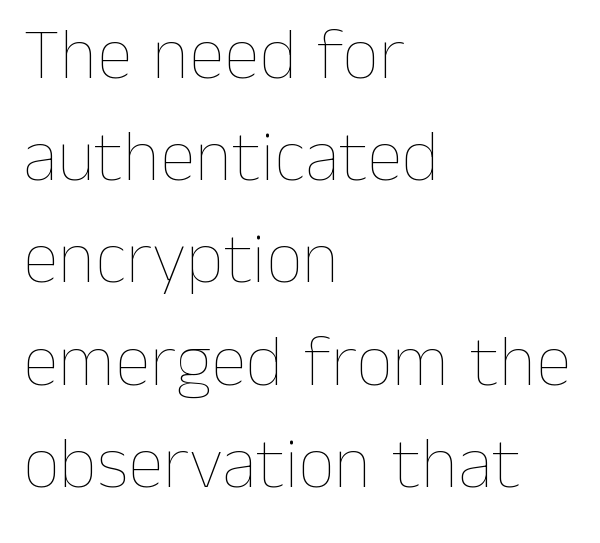
{"italic": "no", "bold": "no", "weight": "thin", "width": "normal", "stroke_contrast": "low", "x_height": "medium", "monospaced": "no", "underline": "no", "align": "left", "line_spacing": "normal", "line_spacing_ratio": 1.4, "letter_spacing": "normal", "letter_spacing_em": 0.0, "glyph_px": 73}
